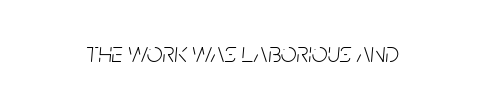
The letters sit at their default tracking, neither squeezed nor spread. This reads as an unemphasized weight, regular at the heaviest. The passage shown is typed in a proportional face where columns would drift. Type without underlining. This is oblique type, the kind used for emphasis or titles.
